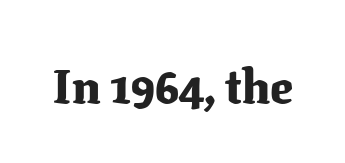
The image shows 47 px heavy serif type, upright; set normal letter spacing, not underlined; medium stroke contrast and a medium x-height.
